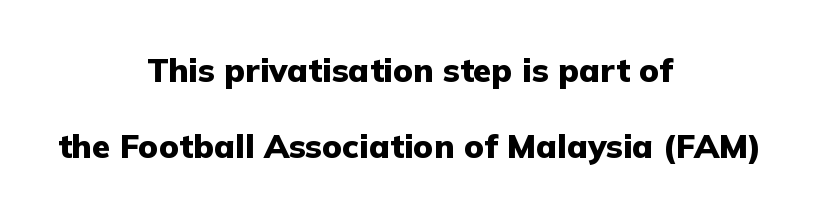
{"serif": "no", "italic": "no", "bold": "yes", "weight": "heavy", "width": "normal", "stroke_contrast": "low", "x_height": "medium", "monospaced": "no", "underline": "no", "align": "center", "line_spacing": "loose", "line_spacing_ratio": 2.29, "letter_spacing": "normal", "letter_spacing_em": 0.0, "glyph_px": 33}
